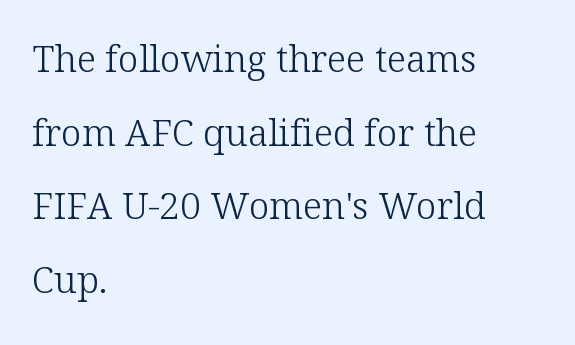
{"serif": "yes", "italic": "no", "bold": "no", "weight": "light", "width": "normal", "stroke_contrast": "low", "x_height": "medium", "monospaced": "no", "underline": "no", "align": "left", "line_spacing": "loose", "line_spacing_ratio": 1.99, "letter_spacing": "normal", "letter_spacing_em": 0.0, "glyph_px": 37}
